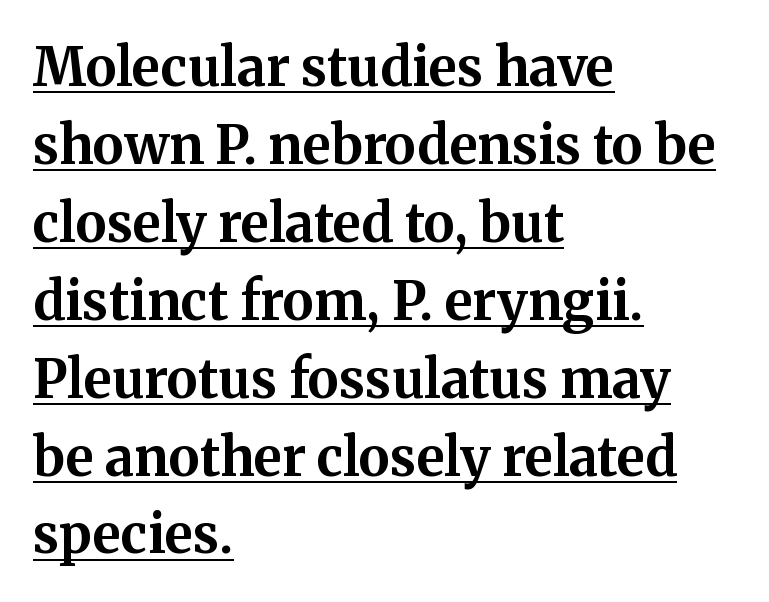
Q: Is the text bold? A: Yes.
Q: Is the text italic (slanted)? A: No, it is upright.
Q: Is the typeface a serif or a sans-serif typeface? A: Serif.
Q: Is the text underlined? A: Yes.
Q: How is the paragraph aligned? A: Left-aligned.
Q: Is the spacing between letters normal or unusually wide? A: Normal.
Q: Is the spacing between lines tight, normal or loose? A: Normal.
Q: Width (condensed, normal, or wide)? A: Normal.
Q: Stroke contrast? A: Medium.
Q: x-height? A: Medium.
Q: Monospaced? A: No.
